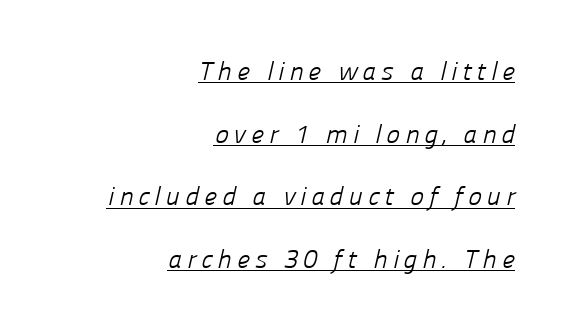
Q: Is the text bold? A: No.
Q: Is the text underlined? A: Yes.
Q: How is the paragraph aligned? A: Right-aligned.
Q: Is the spacing between lines tight, normal or loose? A: Loose.
